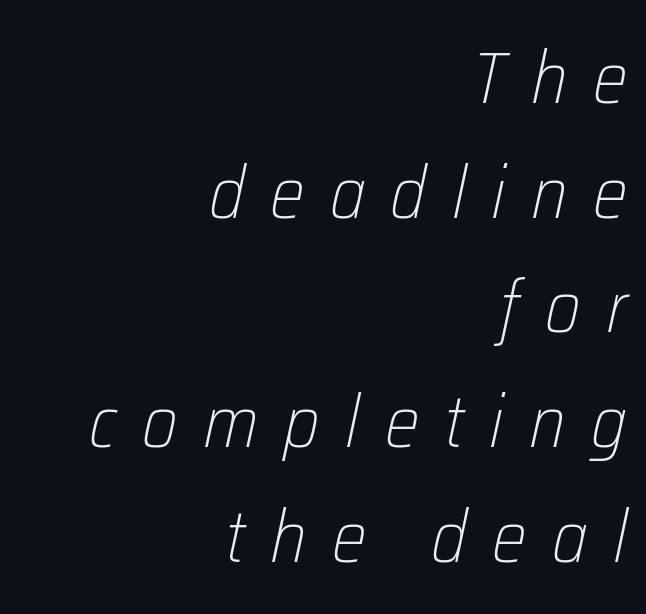
Q: Is the text bold? A: No.
Q: Is the text italic (slanted)? A: Yes, it leans right by about 12 degrees.
Q: Is the text underlined? A: No.
Q: How is the paragraph aligned? A: Right-aligned.
Q: Is the spacing between letters normal or unusually wide? A: Unusually wide.
Q: Is the spacing between lines tight, normal or loose? A: Normal.
Q: Width (condensed, normal, or wide)? A: Condensed.
Q: Stroke contrast? A: Low.
Q: x-height? A: Medium.
Q: Monospaced? A: No.
